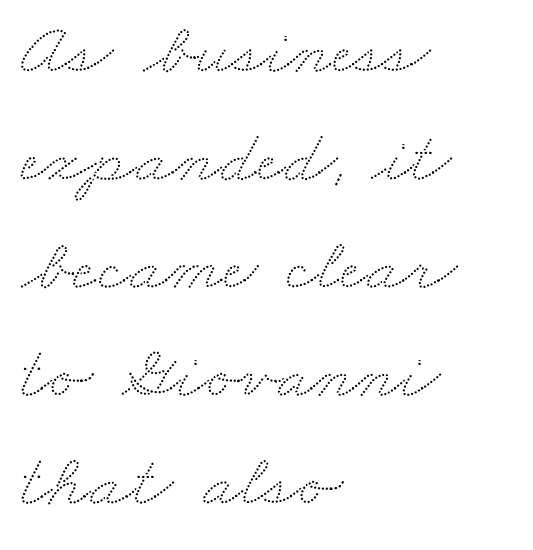
Q: Is the text underlined? A: No.
Q: How is the paragraph aligned? A: Left-aligned.
Q: Is the spacing between letters normal or unusually wide? A: Normal.
Q: Is the spacing between lines tight, normal or loose? A: Normal.
Q: Width (condensed, normal, or wide)? A: Wide.
Q: Stroke contrast? A: Low.
Q: x-height? A: Small.
Q: Monospaced? A: No.
